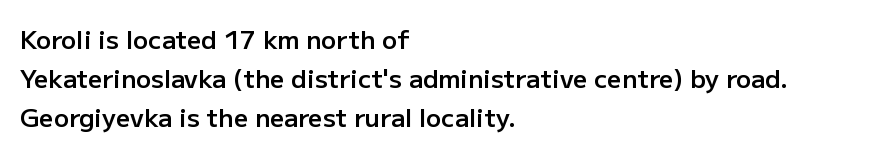
The image shows 25 px text type, upright; set left-aligned, normal line spacing (1.56x), normal letter spacing, not underlined.
